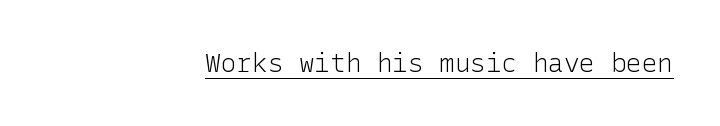
{"italic": "no", "bold": "no", "underline": "yes", "align": "right", "letter_spacing": "normal", "letter_spacing_em": 0.0, "glyph_px": 26}
